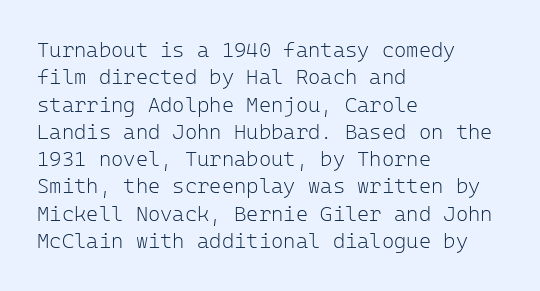
The image shows 21 px text type, upright; set left-aligned, normal line spacing (1.3x), normal letter spacing, not underlined.
